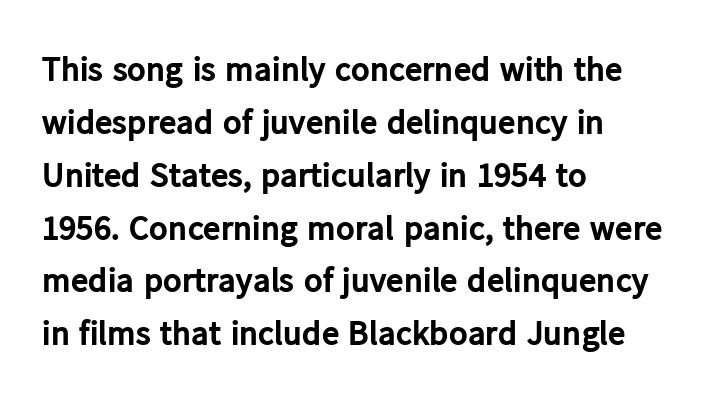
Q: Is the text bold? A: Yes.
Q: Is the text italic (slanted)? A: No, it is upright.
Q: Is the typeface a serif or a sans-serif typeface? A: Sans-serif.
Q: Is the text underlined? A: No.
Q: How is the paragraph aligned? A: Left-aligned.
Q: Is the spacing between letters normal or unusually wide? A: Normal.
Q: Is the spacing between lines tight, normal or loose? A: Normal.
Q: Width (condensed, normal, or wide)? A: Normal.
Q: Stroke contrast? A: Low.
Q: x-height? A: Medium.
Q: Monospaced? A: No.
